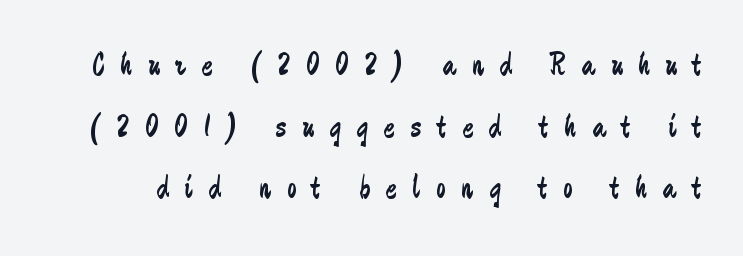
Q: Is the text bold? A: No.
Q: Is the text italic (slanted)? A: Yes.
Q: Is the typeface a serif or a sans-serif typeface? A: Sans-serif.
Q: Is the text underlined? A: No.
Q: Is the spacing between letters normal or unusually wide? A: Unusually wide.
Q: Width (condensed, normal, or wide)? A: Condensed.
Q: Stroke contrast? A: Low.
Q: x-height? A: Small.
Q: Monospaced? A: No.
